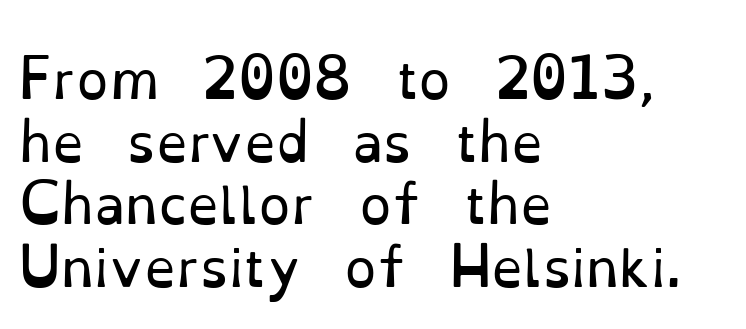
The image shows 51 px regular-weight serif type, upright; set left-aligned, line spacing 1.23x, normal letter spacing, not underlined; low stroke contrast and a small x-height.
